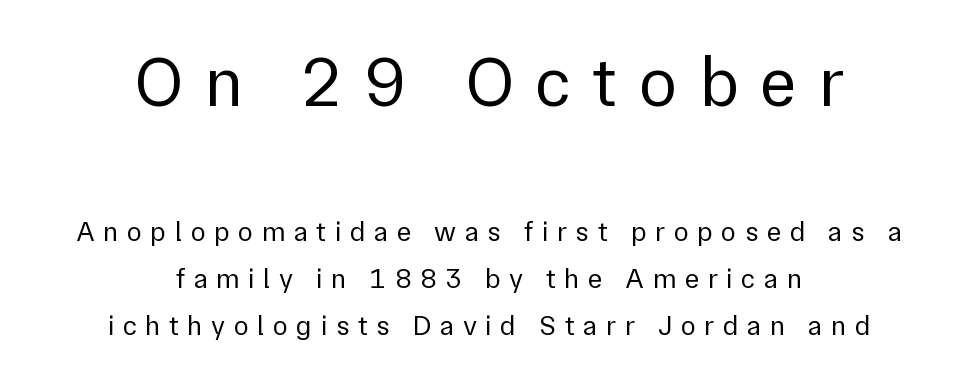
{"serif": "no", "italic": "no", "bold": "no", "weight": "regular", "width": "normal", "stroke_contrast": "low", "x_height": "medium", "monospaced": "no", "underline": "no", "align": "center", "line_spacing": "normal", "line_spacing_ratio": 1.67, "letter_spacing": "wide", "letter_spacing_em": 0.3, "larger_block": "first", "size_ratio": 2.54, "glyph_px": 71}
